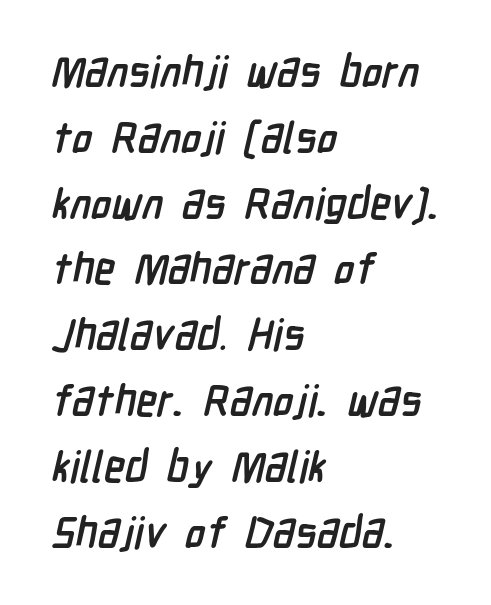
{"serif": "no", "bold": "yes", "weight": "semibold", "width": "condensed", "stroke_contrast": "low", "x_height": "medium", "monospaced": "no", "underline": "no", "align": "left", "line_spacing": "normal", "line_spacing_ratio": 1.53, "letter_spacing": "normal", "letter_spacing_em": 0.0, "glyph_px": 43}
